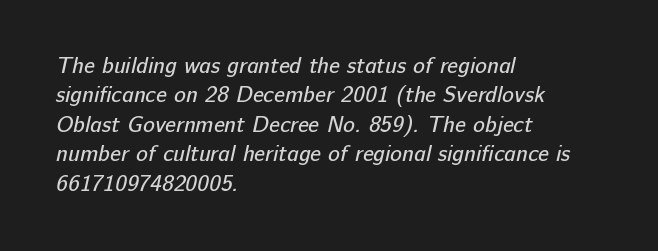
{"bold": "no", "underline": "no", "align": "left", "line_spacing": "normal", "line_spacing_ratio": 1.34, "letter_spacing": "normal", "letter_spacing_em": 0.0, "glyph_px": 22}
